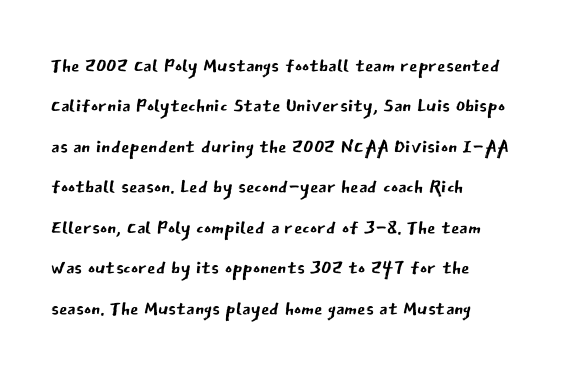
{"italic": "no", "bold": "no", "underline": "no", "align": "left", "line_spacing": "normal", "line_spacing_ratio": 1.5, "letter_spacing": "normal", "letter_spacing_em": 0.0, "glyph_px": 27}
